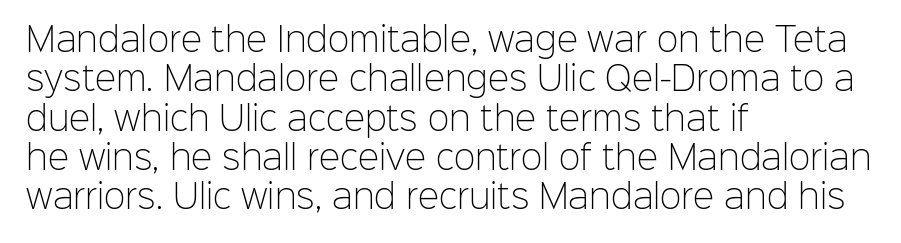
The image shows 32 px light sans-serif type, upright; set left-aligned, line spacing 1.23x, normal letter spacing, not underlined; low stroke contrast and a medium x-height.
